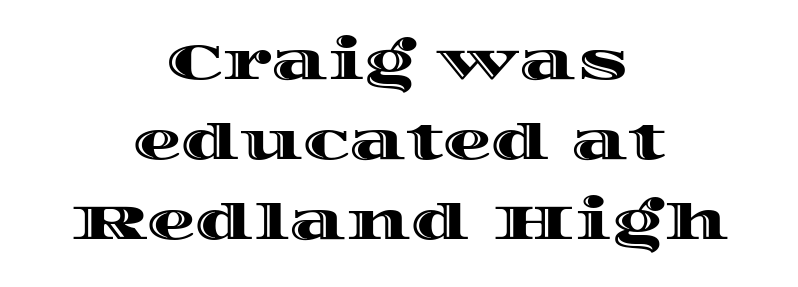
Q: Is the text italic (slanted)? A: No, it is upright.
Q: Is the text underlined? A: No.
Q: How is the paragraph aligned? A: Centered.
Q: Is the spacing between letters normal or unusually wide? A: Normal.
Q: Is the spacing between lines tight, normal or loose? A: Normal.
Q: Width (condensed, normal, or wide)? A: Wide.
Q: x-height? A: Large.
Q: Monospaced? A: No.
